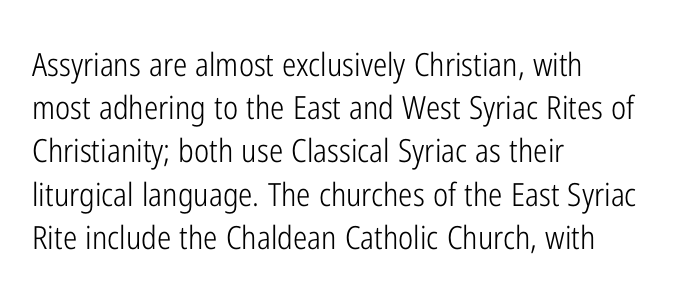
The image shows 32 px light, condensed sans-serif type, upright; set left-aligned, normal line spacing (1.35x), normal letter spacing, not underlined; low stroke contrast and a medium x-height.
